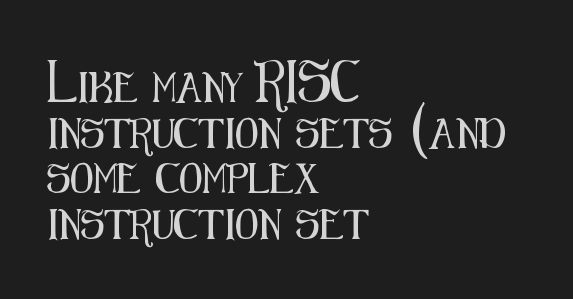
{"italic": "no", "width": "condensed", "stroke_contrast": "medium", "x_height": "medium", "monospaced": "no", "underline": "no", "align": "left", "line_spacing": "normal", "line_spacing_ratio": 1.52, "letter_spacing": "normal", "letter_spacing_em": 0.0, "glyph_px": 30}
